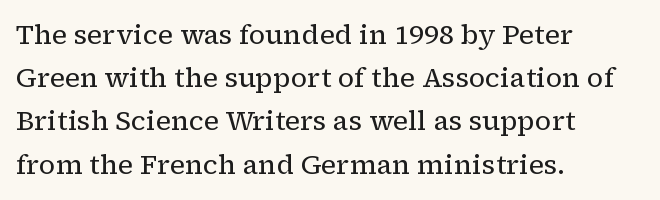
Posture: straight, roman, zero tilt. Notice how descenders clear the ascenders below comfortably — that's standard leading. Visually the block forms a straight wall on the left and a jagged coastline on the right. Descenders hang freely into open space. The type is set solid horizontally, with unmodified tracking. Heft: none added — not bold.
